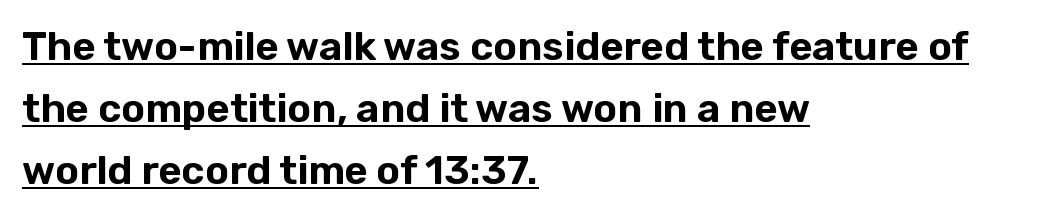
The type sits square on the baseline with zero lean. The letters sit at their default tracking, neither squeezed nor spread. The compositor pushed each line to the left boundary. Looks like regular typesetting: each glyph gets only the width it needs. Compared with undecorated copy, this sample adds a rule below the words.
